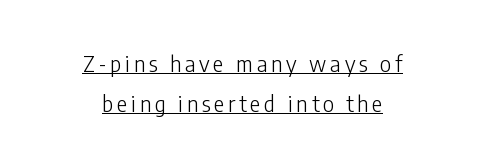
Q: Is the text bold? A: No.
Q: Is the text italic (slanted)? A: No, it is upright.
Q: Is the text underlined? A: Yes.
Q: How is the paragraph aligned? A: Centered.
